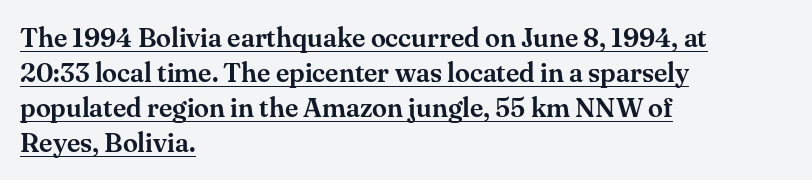
The image shows 27 px text type, upright; set left-aligned, normal line spacing (1.3x), normal letter spacing, underlined.
